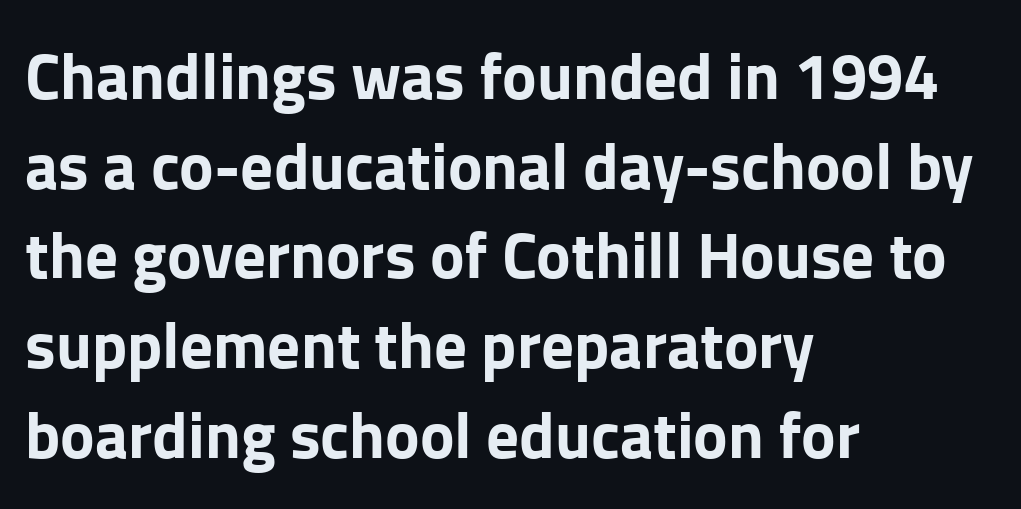
Examine the stroke ends and you'll find no serifs. Compared with a centered layout, this one pins lines to the left instead. A bare baseline throughout the passage. Do the characters align in a grid? No, the font is proportional. Regarding leading, the lines here are spaced in the standard way. A roman cut, with each character standing at attention.
